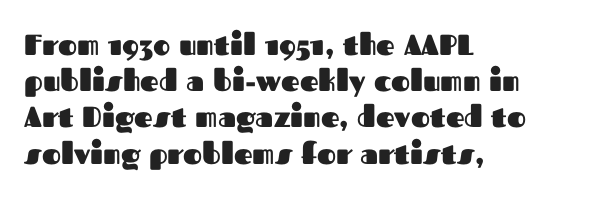
The space between consecutive lines is moderate. A typesetter would call this proportional, since set widths differ per character. Each glyph is drawn with heavy, bold strokes. Layout note: lines flush left. Style check: upright.
